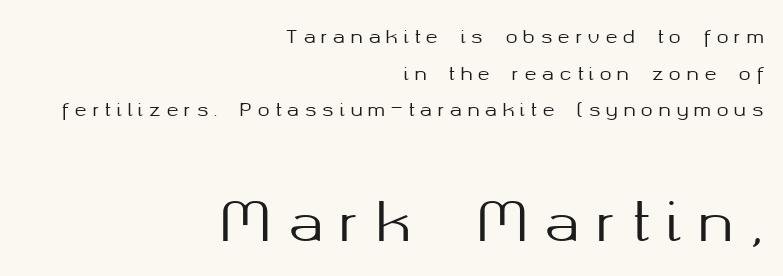
Vertically, the passage feels expansive, rows floating well apart. Which margin do the lines hug? The right one — the left edge is uneven. Grotesque or geometric, the face here clearly has no serifs. Spacing verdict: proportional, widths tailored to each character. Character size in the trailing block exceeds that of the leading block. Each row of text sits above clean, open space.
